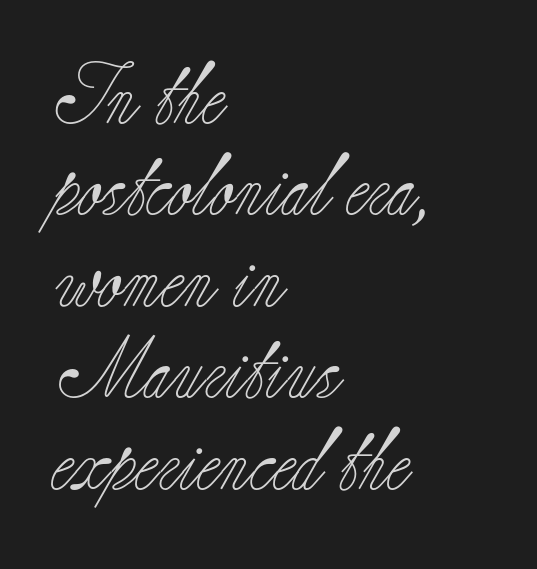
Is this a fixed-width face? No — the glyphs have proportional, varying widths. These lines keep a tight, regular rhythm from letter to letter. To sum up the face: it has serifs. Unmarked baselines from the first word to the last. Vertical stems look standard width or narrower in stroke.
